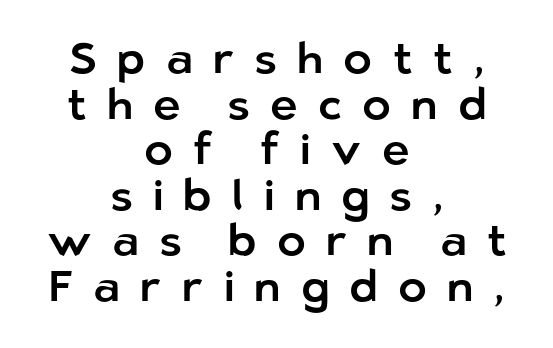
Q: Is the text italic (slanted)? A: No, it is upright.
Q: Is the typeface a serif or a sans-serif typeface? A: Sans-serif.
Q: Is the text underlined? A: No.
Q: How is the paragraph aligned? A: Centered.
Q: Is the spacing between letters normal or unusually wide? A: Unusually wide.
Q: Is the spacing between lines tight, normal or loose? A: Tight.
Q: Width (condensed, normal, or wide)? A: Normal.
Q: Stroke contrast? A: Low.
Q: x-height? A: Medium.
Q: Monospaced? A: No.
